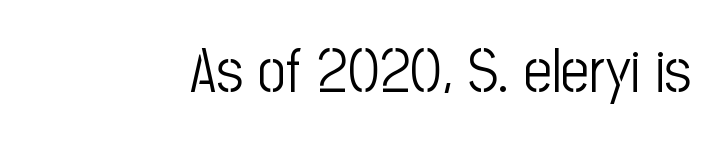
Q: Is the text bold? A: No.
Q: Is the text italic (slanted)? A: No, it is upright.
Q: Is the typeface a serif or a sans-serif typeface? A: Sans-serif.
Q: Is the text underlined? A: No.
Q: Is the spacing between letters normal or unusually wide? A: Normal.
Q: Width (condensed, normal, or wide)? A: Condensed.
Q: Stroke contrast? A: Low.
Q: x-height? A: Medium.
Q: Monospaced? A: No.
